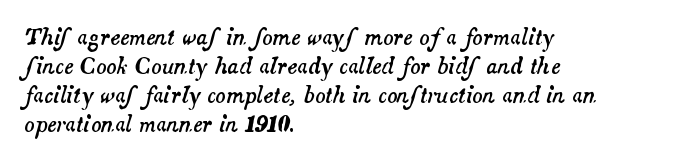
This is oblique type, the kind used for emphasis or titles. Where is the straight margin? On the left. Honestly, the row spacing looks completely unremarkable. Type without underlining.
